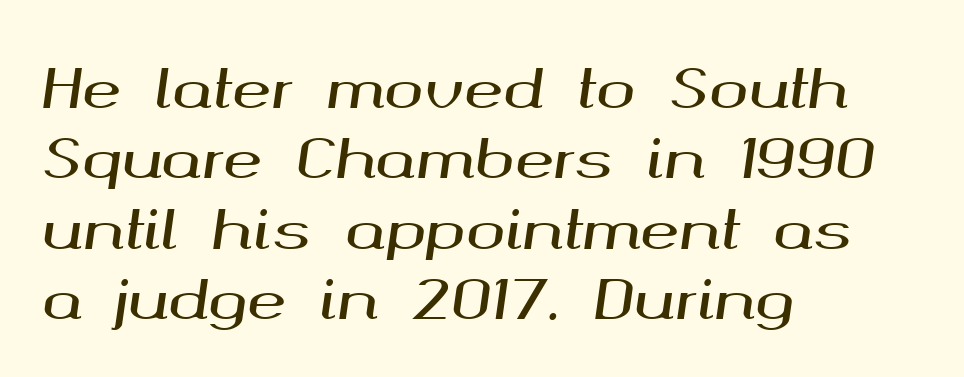
{"italic": "yes", "lean": "right", "slant_degrees": 8, "width": "wide", "stroke_contrast": "medium", "x_height": "medium", "monospaced": "no", "underline": "no", "align": "left", "line_spacing": "normal", "line_spacing_ratio": 1.33, "letter_spacing": "normal", "letter_spacing_em": 0.0, "glyph_px": 53}
